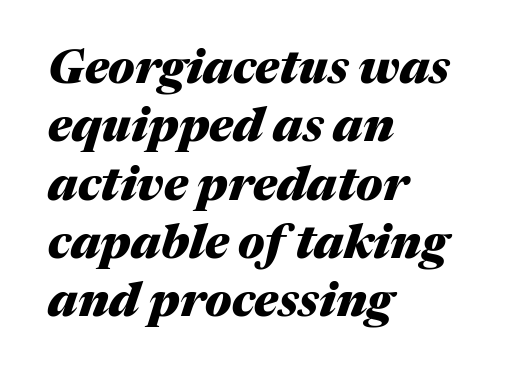
{"italic": "yes", "lean": "right", "slant_degrees": 17, "bold": "yes", "weight": "heavy", "width": "normal", "stroke_contrast": "medium", "x_height": "medium", "monospaced": "no", "underline": "no", "align": "left", "line_spacing_ratio": 1.24, "letter_spacing": "normal", "letter_spacing_em": 0.0, "glyph_px": 47}
